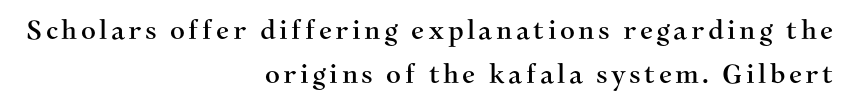
Q: Is the text italic (slanted)? A: No, it is upright.
Q: Is the text underlined? A: No.
Q: How is the paragraph aligned? A: Right-aligned.
Q: Is the spacing between lines tight, normal or loose? A: Normal.
